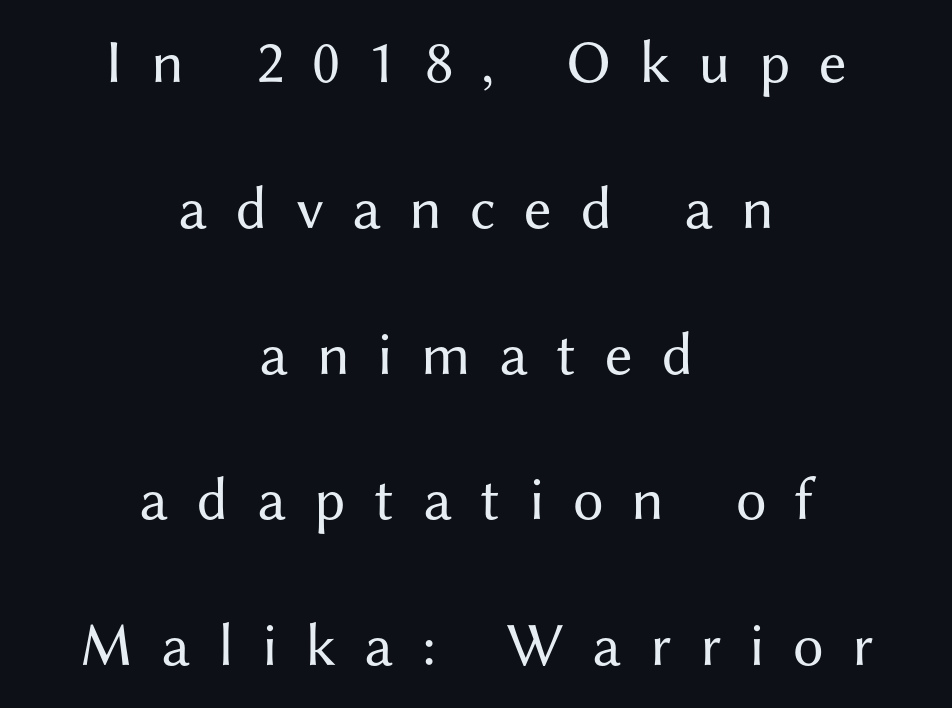
{"serif": "no", "italic": "no", "bold": "no", "weight": "regular", "width": "normal", "stroke_contrast": "medium", "x_height": "medium", "monospaced": "no", "underline": "no", "align": "center", "line_spacing": "loose", "line_spacing_ratio": 2.39, "letter_spacing": "wide", "letter_spacing_em": 0.46, "glyph_px": 61}
